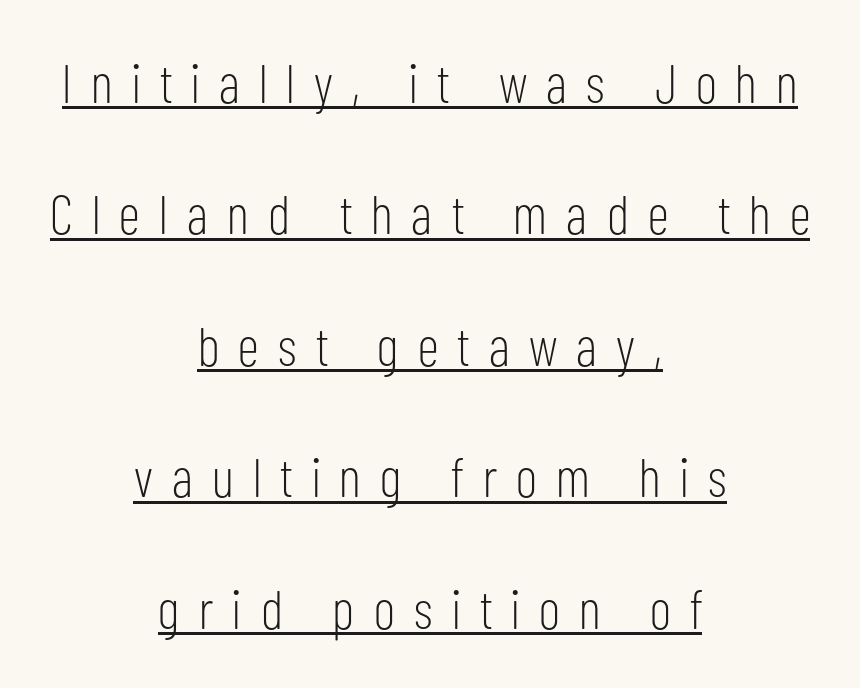
{"serif": "no", "italic": "no", "bold": "no", "weight": "light", "width": "condensed", "stroke_contrast": "low", "x_height": "medium", "monospaced": "no", "underline": "yes", "align": "center", "line_spacing": "loose", "line_spacing_ratio": 2.39, "letter_spacing": "wide", "letter_spacing_em": 0.35, "glyph_px": 55}
